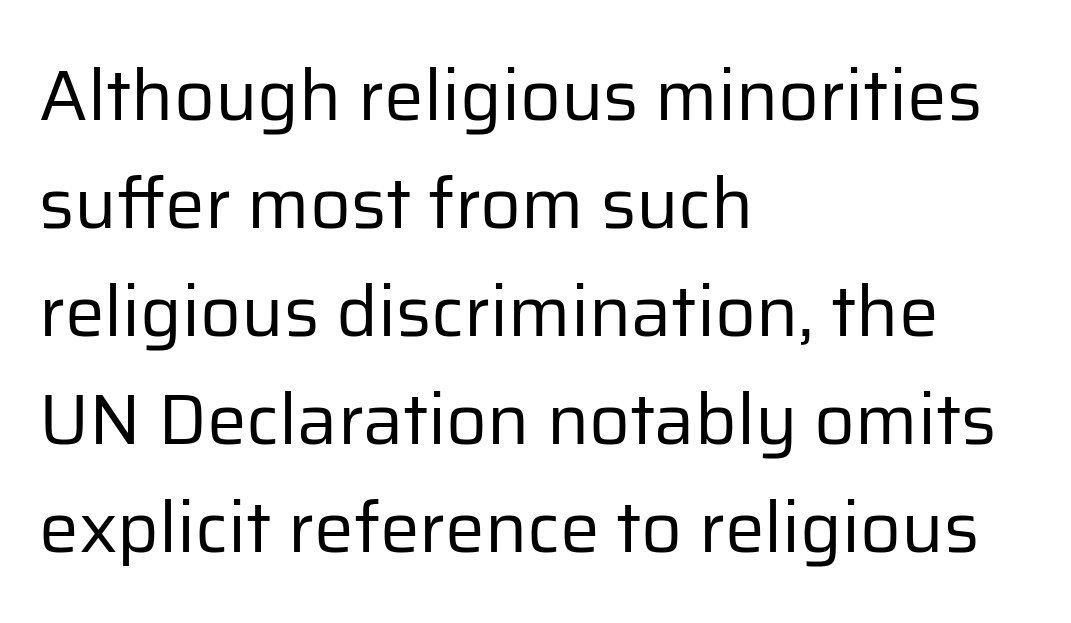
Q: Is the text bold? A: No.
Q: Is the text italic (slanted)? A: No, it is upright.
Q: Is the typeface a serif or a sans-serif typeface? A: Sans-serif.
Q: Is the text underlined? A: No.
Q: How is the paragraph aligned? A: Left-aligned.
Q: Is the spacing between letters normal or unusually wide? A: Normal.
Q: Is the spacing between lines tight, normal or loose? A: Normal.
Q: Width (condensed, normal, or wide)? A: Normal.
Q: Stroke contrast? A: Low.
Q: x-height? A: Medium.
Q: Monospaced? A: No.
